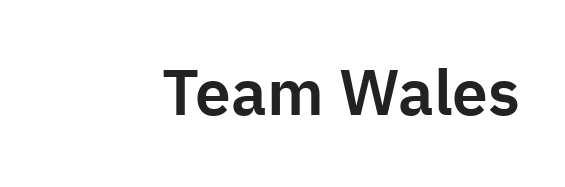
{"serif": "no", "italic": "no", "width": "normal", "stroke_contrast": "low", "x_height": "medium", "monospaced": "no", "underline": "no", "letter_spacing": "normal", "letter_spacing_em": 0.0, "glyph_px": 64}
